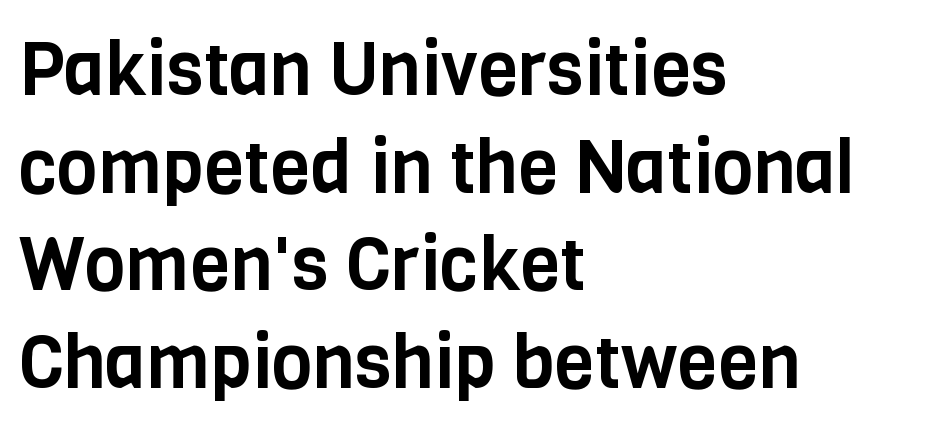
{"serif": "no", "italic": "no", "width": "condensed", "stroke_contrast": "low", "x_height": "large", "monospaced": "no", "underline": "no", "align": "left", "line_spacing": "normal", "line_spacing_ratio": 1.32, "letter_spacing": "normal", "letter_spacing_em": 0.0, "glyph_px": 74}
